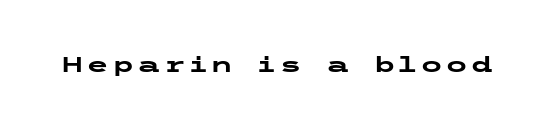
Pretty heavy lettering here — definitely bold. The passage shown is not underscored anywhere. Do the letters lean? They stand straight.
